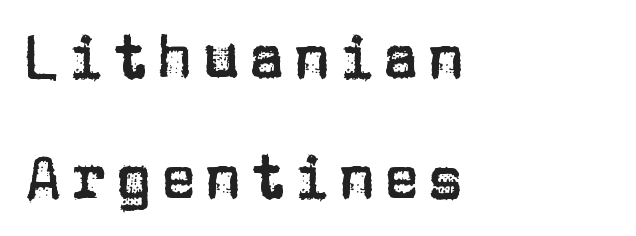
The text was rendered using a sans face with plain stroke endings. Rule under the text: the space is simply empty. Alignment: flush left. This sample has the flowing, uneven cadence of proportional lettering. The lettering holds an erect, upright posture throughout.
